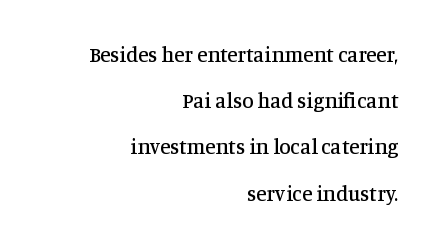
Q: Is the text italic (slanted)? A: No, it is upright.
Q: Is the text underlined? A: No.
Q: How is the paragraph aligned? A: Right-aligned.
Q: Is the spacing between letters normal or unusually wide? A: Normal.
Q: Is the spacing between lines tight, normal or loose? A: Loose.
